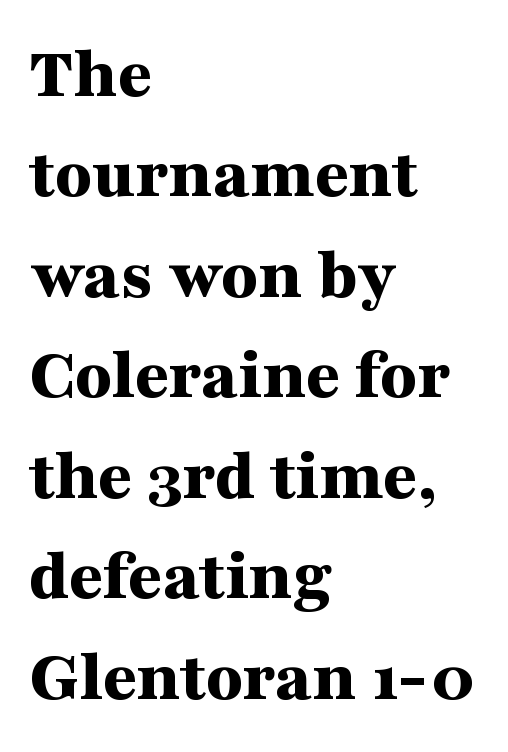
Summary of vertical rhythm: regular, with standard interline spacing. This is roman type, the default non-slanted kind. Which margin do the lines hug? The left one — the right edge is uneven. Are there feet on the stems? There are — it's a serif.
